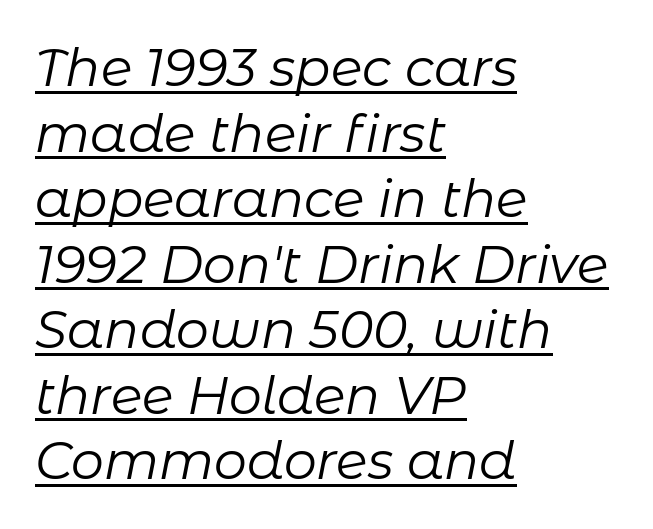
{"italic": "yes", "lean": "right", "slant_degrees": 11, "bold": "no", "weight": "regular", "width": "normal", "stroke_contrast": "low", "x_height": "medium", "monospaced": "no", "underline": "yes", "align": "left", "line_spacing": "normal", "line_spacing_ratio": 1.26, "letter_spacing": "normal", "letter_spacing_em": 0.0, "glyph_px": 52}
